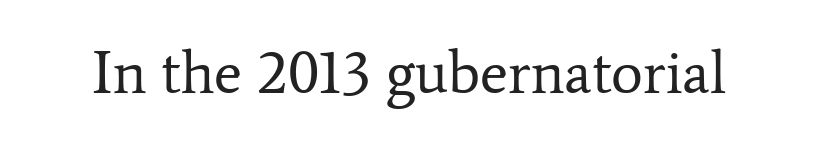
The image shows 60 px regular-weight serif type, upright; set normal letter spacing, not underlined; low stroke contrast and a medium x-height.
